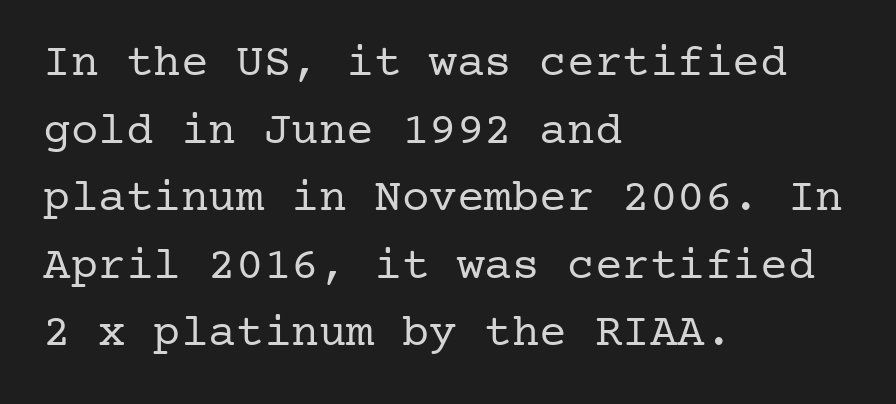
{"serif": "yes", "italic": "no", "bold": "no", "weight": "regular", "width": "normal", "stroke_contrast": "low", "x_height": "medium", "underline": "no", "align": "left", "line_spacing": "normal", "line_spacing_ratio": 1.47, "letter_spacing": "normal", "letter_spacing_em": 0.0, "glyph_px": 46}
